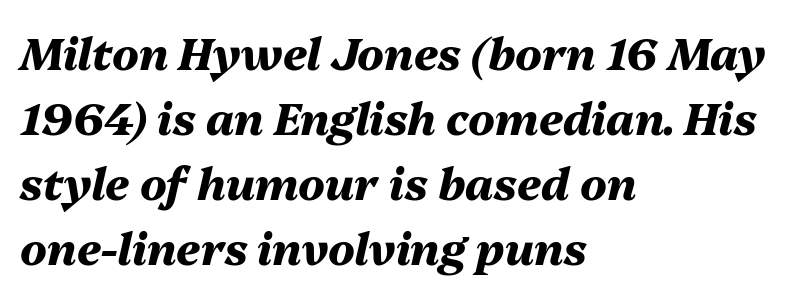
{"italic": "yes", "lean": "right", "slant_degrees": 13, "bold": "yes", "weight": "heavy", "width": "normal", "stroke_contrast": "medium", "x_height": "medium", "monospaced": "no", "underline": "no", "align": "left", "line_spacing": "normal", "line_spacing_ratio": 1.48, "letter_spacing": "normal", "letter_spacing_em": 0.0, "glyph_px": 44}
